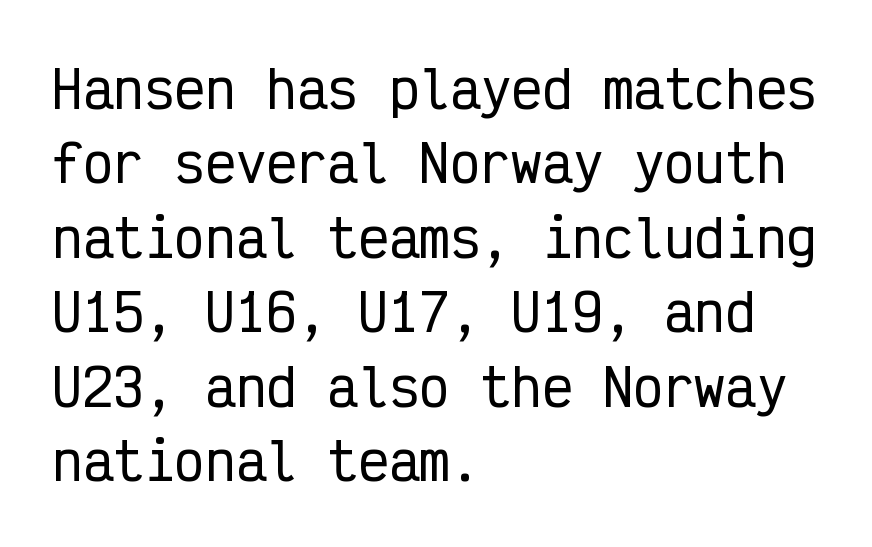
Descenders hang freely into open space. The block of text has a typical density, with ordinary space between rows. Unlike a traditional serif, this face leaves its strokes unadorned. In terms of letterspacing, this is plain default setting. The paragraph has a hard left edge and a soft right edge. The lettering holds an erect, upright posture throughout.
